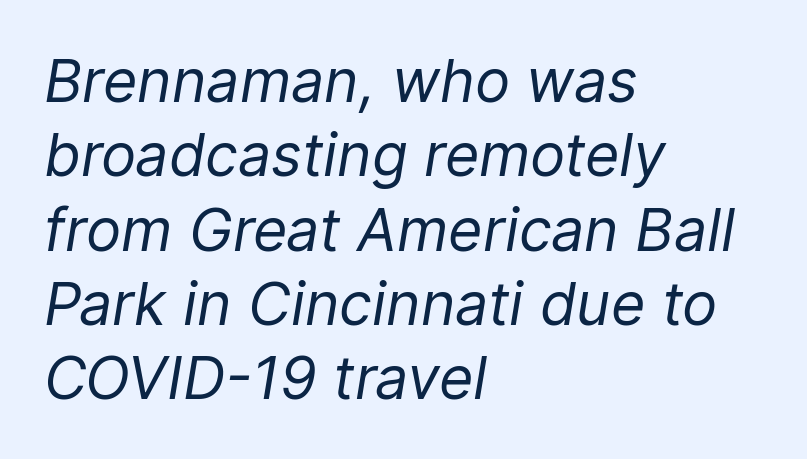
The image shows 59 px regular-weight type, italic (leaning right); set left-aligned, normal line spacing (1.26x), normal letter spacing, not underlined; low stroke contrast and a medium x-height.
